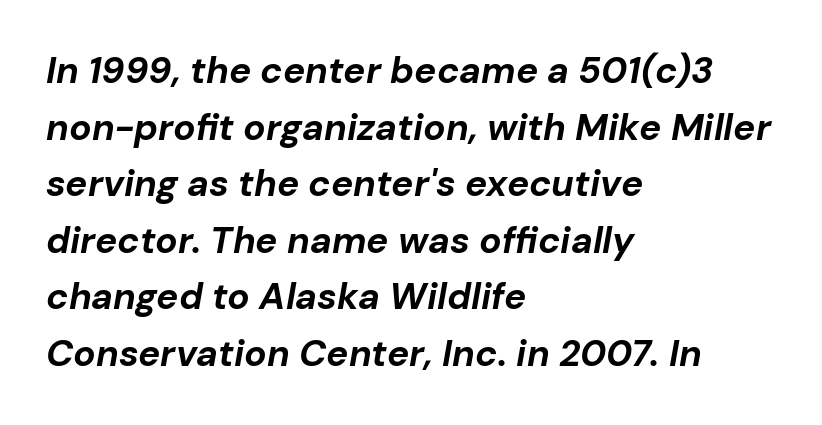
The image shows 37 px bold type, italic (leaning right); set left-aligned, normal line spacing (1.53x), normal letter spacing, not underlined; low stroke contrast and a medium x-height.
